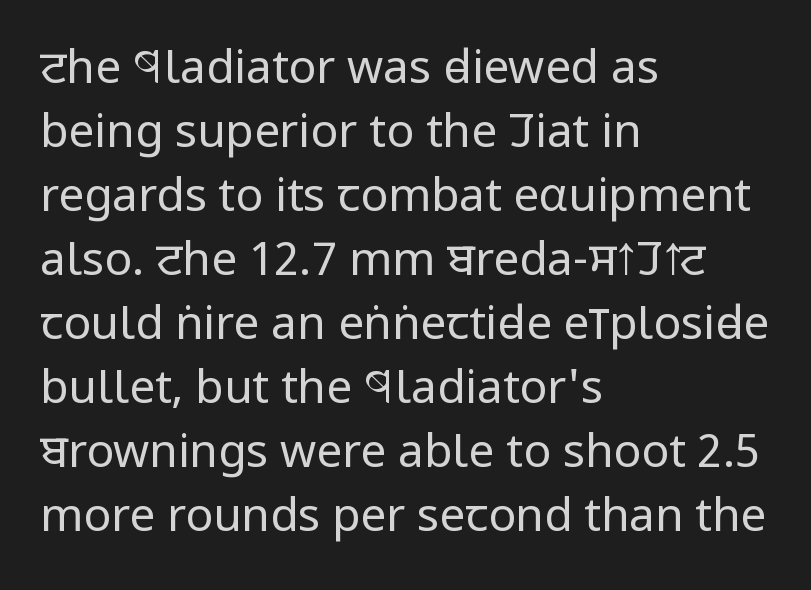
Q: Is the text bold? A: No.
Q: Is the text italic (slanted)? A: No, it is upright.
Q: Is the typeface a serif or a sans-serif typeface? A: Sans-serif.
Q: Is the text underlined? A: No.
Q: How is the paragraph aligned? A: Left-aligned.
Q: Is the spacing between letters normal or unusually wide? A: Normal.
Q: Is the spacing between lines tight, normal or loose? A: Normal.
Q: Width (condensed, normal, or wide)? A: Condensed.
Q: Stroke contrast? A: Low.
Q: x-height? A: Large.
Q: Monospaced? A: No.
